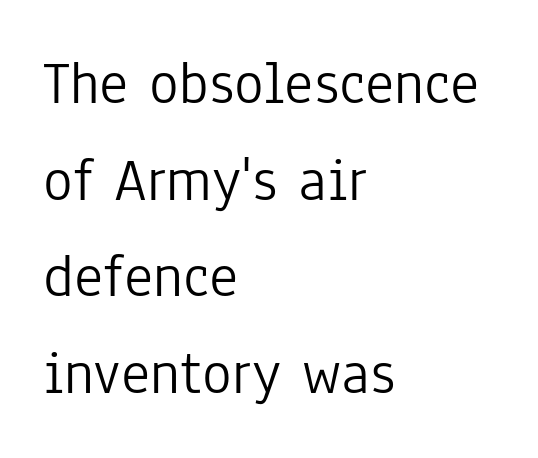
Q: Is the text bold? A: No.
Q: Is the text italic (slanted)? A: No, it is upright.
Q: Is the typeface a serif or a sans-serif typeface? A: Sans-serif.
Q: Is the text underlined? A: No.
Q: How is the paragraph aligned? A: Left-aligned.
Q: Is the spacing between letters normal or unusually wide? A: Normal.
Q: Is the spacing between lines tight, normal or loose? A: Normal.
Q: Width (condensed, normal, or wide)? A: Condensed.
Q: Stroke contrast? A: Low.
Q: x-height? A: Medium.
Q: Monospaced? A: No.
